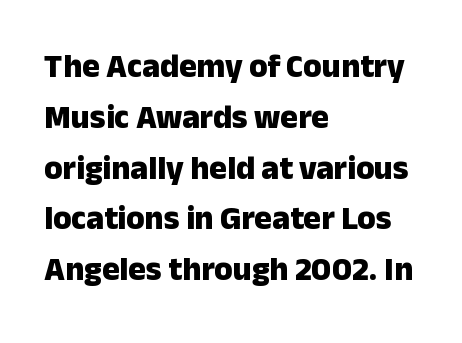
Look at the bottom of the vertical strokes: they stop flat, with no serifs. Where is the straight margin? On the left. How are the letters spaced? Ordinarily, with no added tracking. Rendered with straight, roman letterforms.
